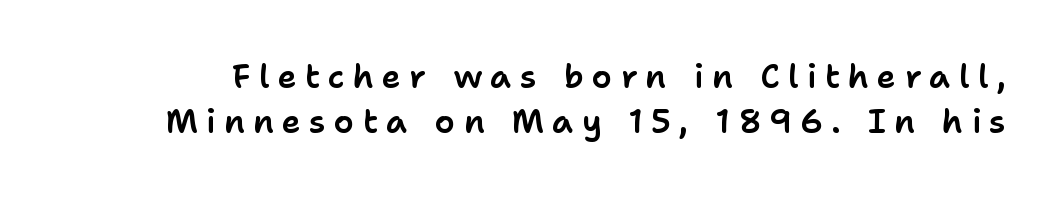
Students, observe: this is what conventionally led text looks like. Varying glyph widths throughout — classic text-font behaviour. The type sits square on the baseline with zero lean. Compared with typical body copy, the letter spacing here is much looser. Look at the bottom of the vertical strokes: they stop flat, with no serifs.
